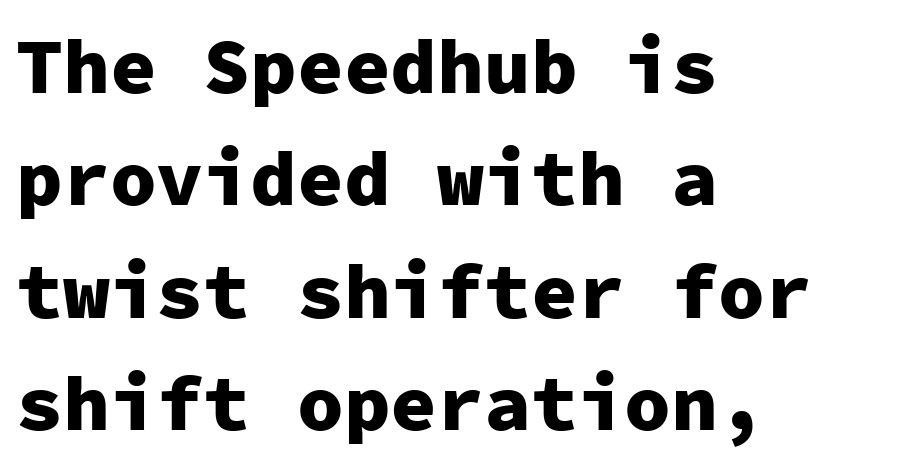
{"serif": "no", "italic": "no", "bold": "yes", "weight": "heavy", "width": "normal", "stroke_contrast": "low", "x_height": "medium", "monospaced": "yes", "underline": "no", "align": "left", "line_spacing": "normal", "line_spacing_ratio": 1.44, "letter_spacing": "normal", "letter_spacing_em": 0.0, "glyph_px": 78}
